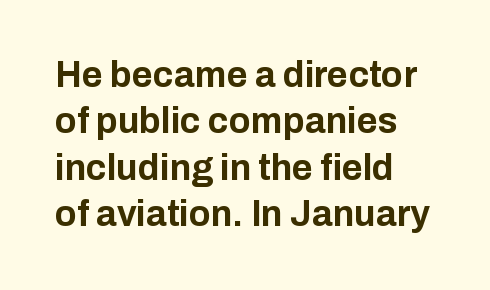
{"serif": "no", "italic": "no", "bold": "yes", "weight": "bold", "width": "normal", "stroke_contrast": "low", "x_height": "medium", "monospaced": "no", "underline": "no", "align": "left", "line_spacing": "normal", "line_spacing_ratio": 1.29, "letter_spacing": "normal", "letter_spacing_em": 0.0, "glyph_px": 36}
